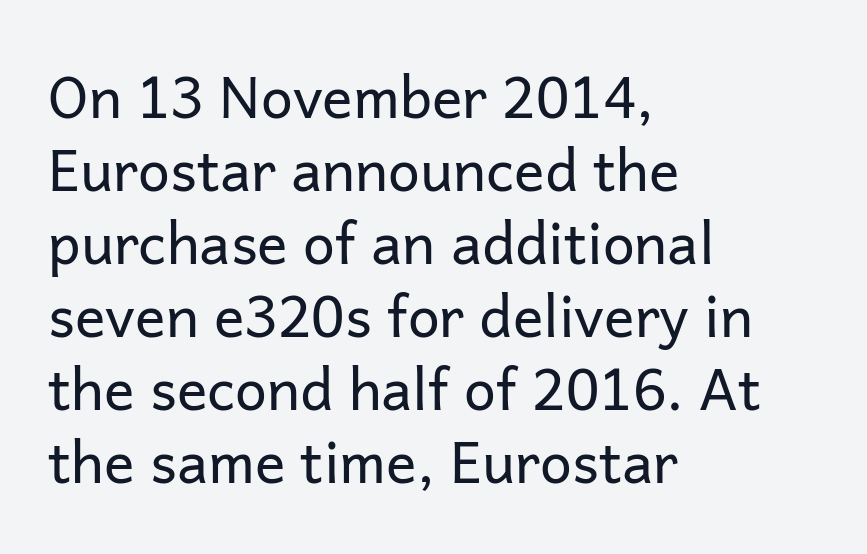
{"serif": "no", "italic": "no", "bold": "no", "weight": "regular", "width": "normal", "stroke_contrast": "low", "x_height": "medium", "monospaced": "no", "underline": "no", "align": "left", "line_spacing": "normal", "line_spacing_ratio": 1.28, "letter_spacing": "normal", "letter_spacing_em": 0.0, "glyph_px": 57}
